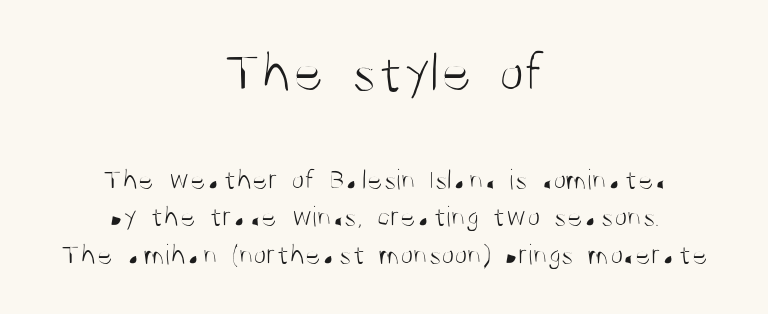
Q: Is the text bold? A: No.
Q: Is the text italic (slanted)? A: No, it is upright.
Q: Is the typeface a serif or a sans-serif typeface? A: Sans-serif.
Q: Is the text underlined? A: No.
Q: How is the paragraph aligned? A: Centered.
Q: Is the spacing between letters normal or unusually wide? A: Normal.
Q: Is the spacing between lines tight, normal or loose? A: Normal.
Q: Which block of text is set in a larger size, the first (top) or the second (bottom)? A: The first (top) one.
Q: Width (condensed, normal, or wide)? A: Condensed.
Q: Stroke contrast? A: Medium.
Q: x-height? A: Large.
Q: Monospaced? A: No.
